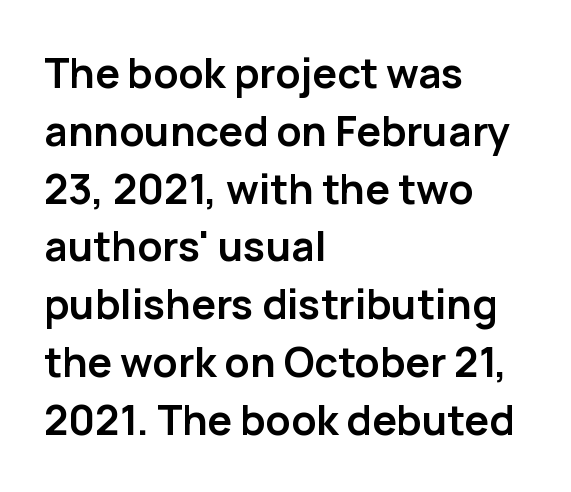
Regular leading. This is the regular roman posture of the typeface. These lines stack with their left ends in a neat column. Rule under the text: the space is simply empty. Stroke thickness is high; the sample reads as a true bold.
